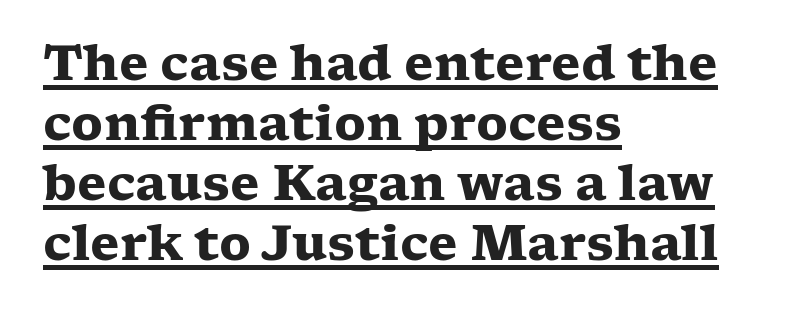
Q: Is the text bold? A: Yes.
Q: Is the text italic (slanted)? A: No, it is upright.
Q: Is the typeface a serif or a sans-serif typeface? A: Serif.
Q: Is the text underlined? A: Yes.
Q: How is the paragraph aligned? A: Left-aligned.
Q: Is the spacing between letters normal or unusually wide? A: Normal.
Q: Is the spacing between lines tight, normal or loose? A: Normal.
Q: Width (condensed, normal, or wide)? A: Wide.
Q: Stroke contrast? A: Low.
Q: x-height? A: Medium.
Q: Monospaced? A: No.
